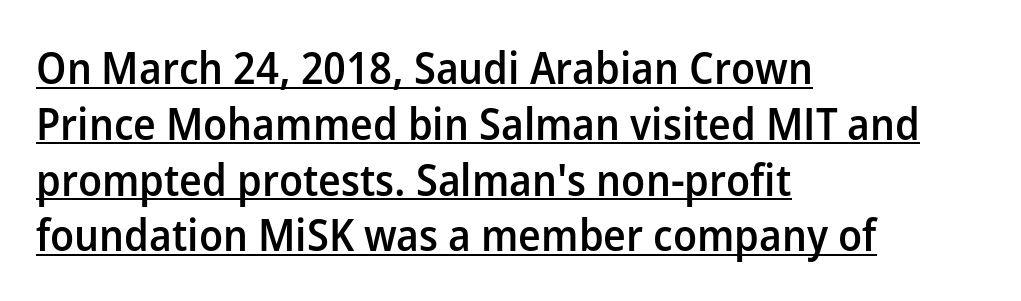
{"serif": "no", "italic": "no", "bold": "semi", "weight": "semibold", "width": "normal", "stroke_contrast": "low", "x_height": "medium", "monospaced": "no", "underline": "yes", "align": "left", "line_spacing_ratio": 1.24, "letter_spacing": "normal", "letter_spacing_em": 0.0, "glyph_px": 45}
